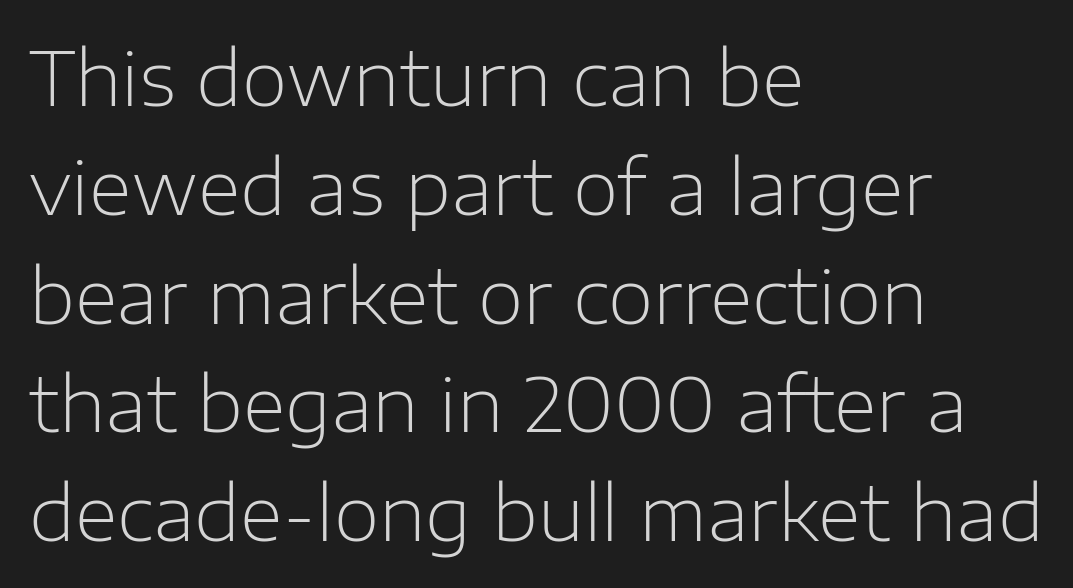
{"serif": "no", "italic": "no", "bold": "no", "weight": "light", "width": "normal", "stroke_contrast": "low", "x_height": "medium", "monospaced": "no", "underline": "no", "align": "left", "line_spacing": "normal", "line_spacing_ratio": 1.47, "letter_spacing": "normal", "letter_spacing_em": 0.0, "glyph_px": 74}
